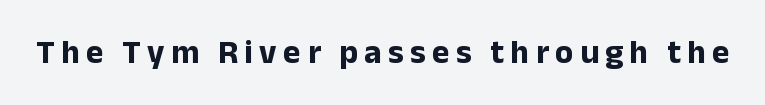
There is plenty of visible air inserted between adjacent glyphs. Each letter keeps its own natural width here, so spacing adapts to shape. The designer went with a sans here, leaving each stem footless. How heavy is the stroke? Heavy — this is a bold.
